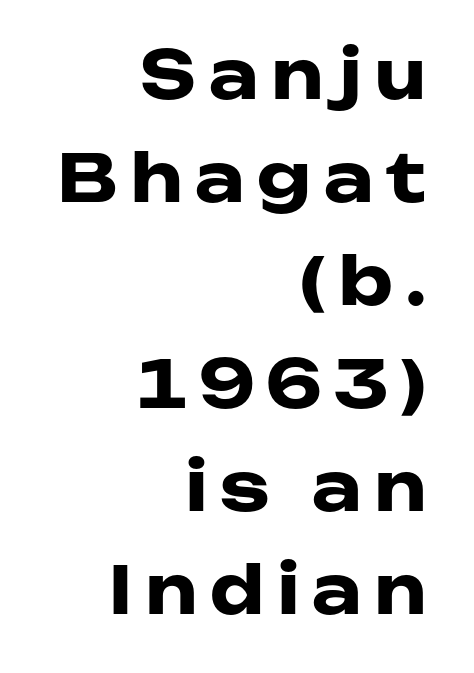
Vertically, the passage feels balanced, rows spaced as you'd expect. There is plenty of visible air inserted between adjacent glyphs. Ordinary non-slanted type is in use. Nope, no serifs anywhere on these letters.
